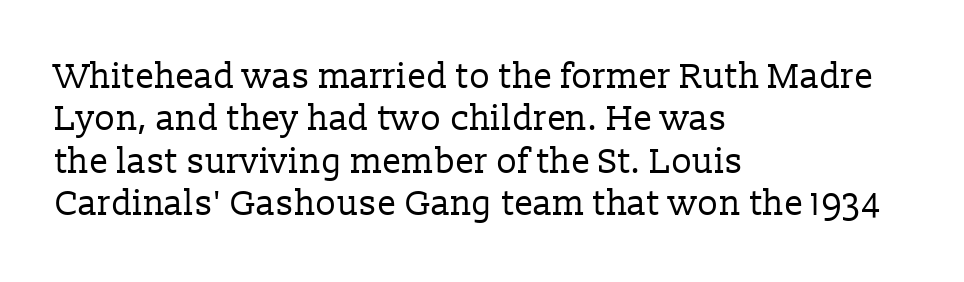
A typesetter would call this proportional, since set widths differ per character. The strokes carry an ordinary text weight at most. Descender tails drop into unmarked territory. The specimen reads as upright at a glance.
